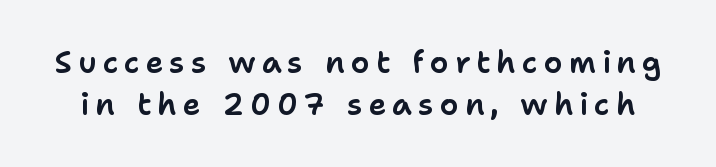
This rendering employs a face without finishing strokes, i.e., a sans-serif. Lines of text with bare space underneath. These lines were composed using upright roman letters. Short note: letters widely spaced. How would I describe the line gaps? Plain and ordinary. Character widths vary here, with narrow letters taking less room than wide ones.
